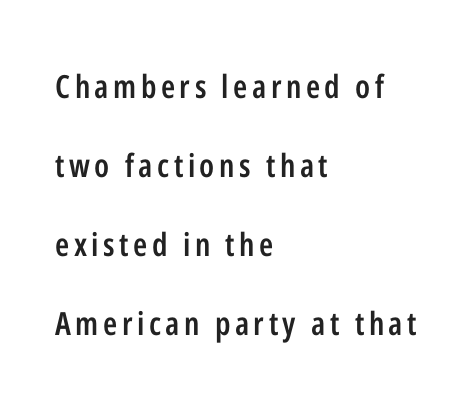
{"serif": "no", "italic": "no", "bold": "semi", "weight": "semibold", "width": "condensed", "stroke_contrast": "low", "x_height": "medium", "monospaced": "no", "underline": "no", "align": "left", "line_spacing": "loose", "line_spacing_ratio": 2.47, "glyph_px": 32}
